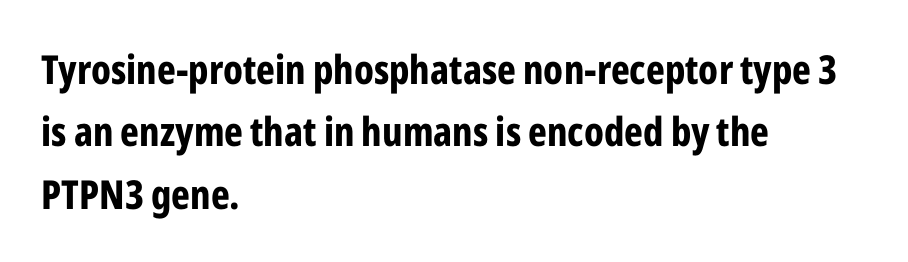
{"serif": "no", "italic": "no", "bold": "yes", "weight": "bold", "width": "condensed", "stroke_contrast": "low", "x_height": "medium", "monospaced": "no", "underline": "no", "align": "left", "line_spacing": "normal", "line_spacing_ratio": 1.56, "letter_spacing": "normal", "letter_spacing_em": 0.0, "glyph_px": 40}
